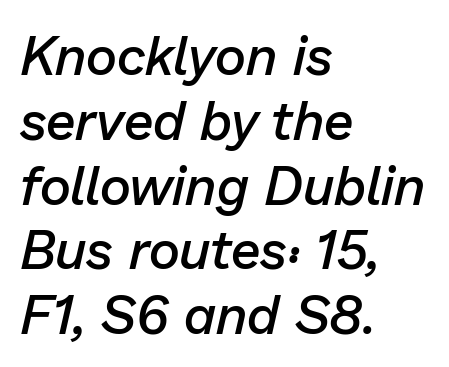
Q: Is the text bold? A: Semi-bold.
Q: Is the text italic (slanted)? A: Yes, it leans right by about 13 degrees.
Q: Is the text underlined? A: No.
Q: How is the paragraph aligned? A: Left-aligned.
Q: Is the spacing between letters normal or unusually wide? A: Normal.
Q: Width (condensed, normal, or wide)? A: Normal.
Q: Stroke contrast? A: Low.
Q: x-height? A: Medium.
Q: Monospaced? A: No.
